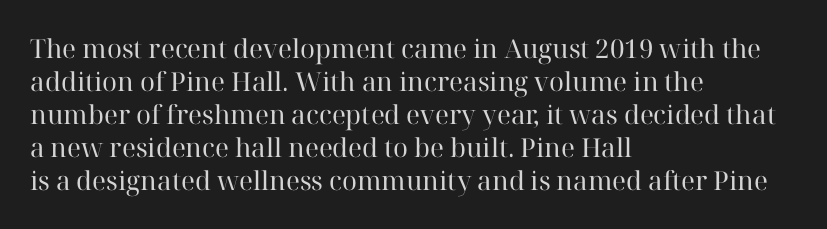
When letters stand straight like this, we call the style roman or upright. These lines sit exactly where default settings would place them. Students, note that the glyphs here touch the page at normal intervals. The passage shown is not bold in any degree. In CSS terms this would be text-align: left. Underlining? Definitely not there.
